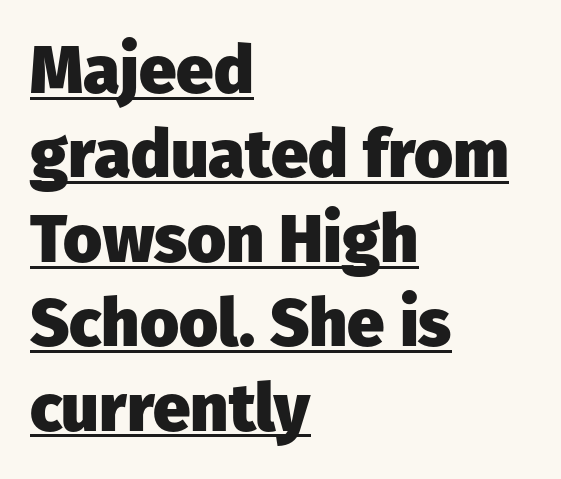
The image shows 67 px heavy sans-serif type, upright; set left-aligned, normal line spacing (1.26x), normal letter spacing, underlined; low stroke contrast and a medium x-height.
